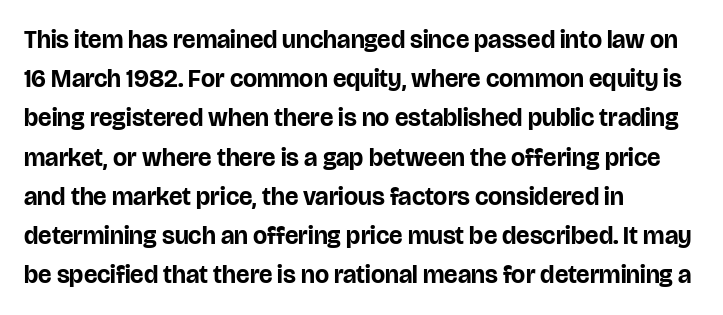
{"italic": "no", "bold": "yes", "underline": "no", "align": "left", "line_spacing": "normal", "line_spacing_ratio": 1.57, "letter_spacing": "normal", "letter_spacing_em": 0.0, "glyph_px": 25}
